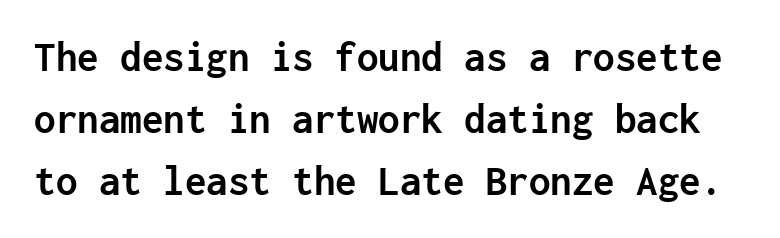
{"serif": "no", "italic": "no", "bold": "yes", "weight": "semibold", "width": "normal", "stroke_contrast": "low", "x_height": "medium", "monospaced": "yes", "underline": "no", "line_spacing": "normal", "line_spacing_ratio": 1.44, "letter_spacing": "normal", "letter_spacing_em": 0.0, "glyph_px": 43}
